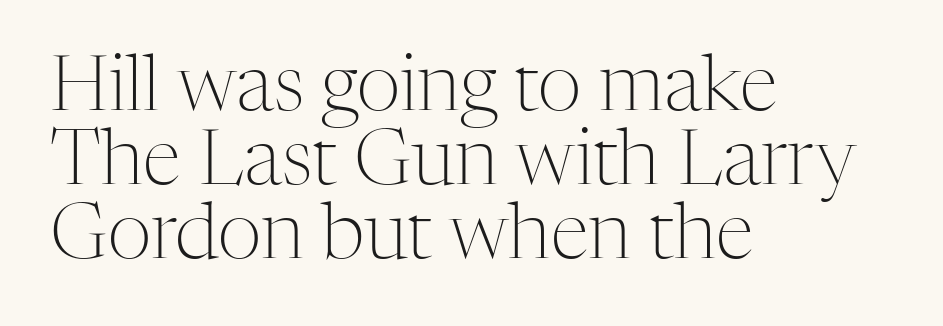
The strip under each line holds only bare page. Looks like regular typesetting: each glyph gets only the width it needs. You could barely slide anything between these rows. Nothing heavy about these letters — not bold at all.
